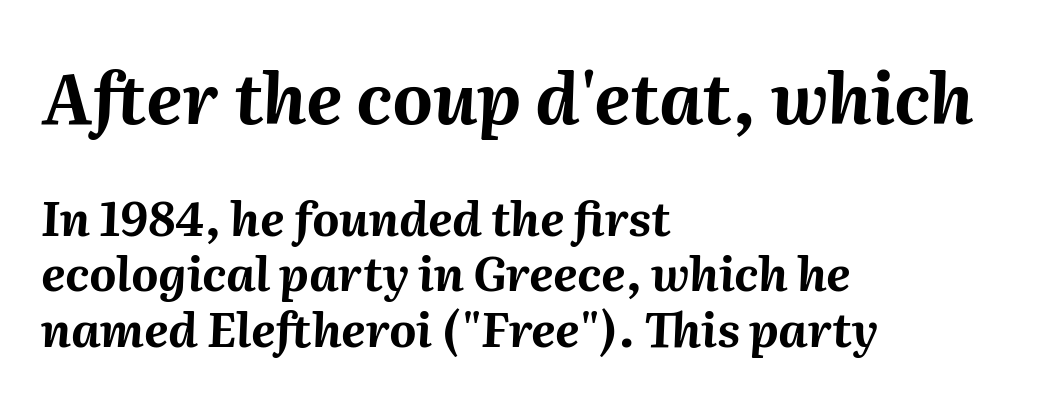
The image shows 70 px bold type, italic (leaning right); set left-aligned, line spacing 1.18x, normal letter spacing, not underlined; the first (top) block is 1.49x larger; medium stroke contrast and a medium x-height.
